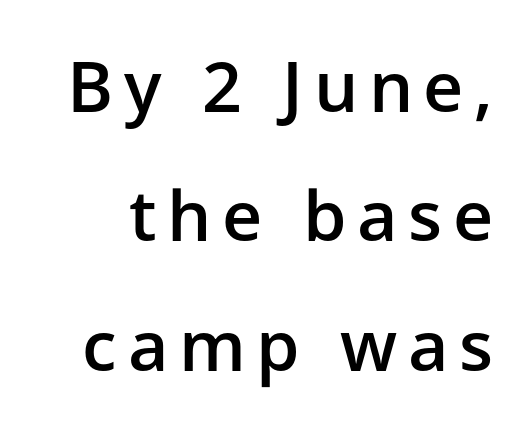
Q: Is the text bold? A: Semi-bold.
Q: Is the text italic (slanted)? A: No, it is upright.
Q: Is the typeface a serif or a sans-serif typeface? A: Sans-serif.
Q: Is the text underlined? A: No.
Q: Width (condensed, normal, or wide)? A: Normal.
Q: Stroke contrast? A: Low.
Q: x-height? A: Medium.
Q: Monospaced? A: No.
